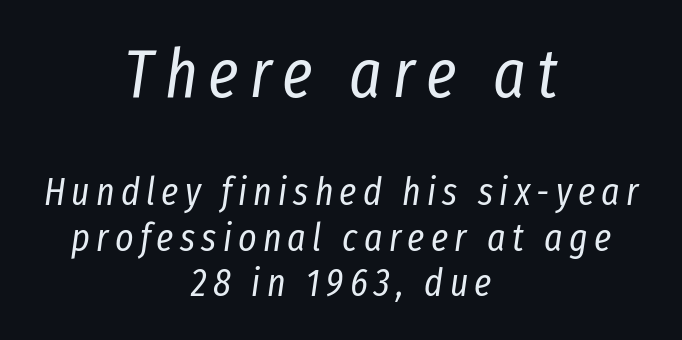
{"italic": "yes", "lean": "right", "slant_degrees": 8, "bold": "no", "weight": "regular", "width": "condensed", "stroke_contrast": "low", "x_height": "medium", "monospaced": "no", "underline": "no", "align": "center", "line_spacing_ratio": 1.17, "larger_block": "first", "size_ratio": 1.77, "glyph_px": 69}
